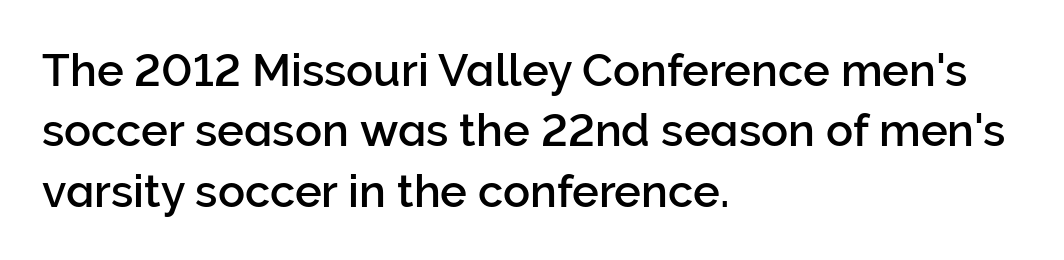
Q: Is the text italic (slanted)? A: No, it is upright.
Q: Is the typeface a serif or a sans-serif typeface? A: Sans-serif.
Q: Is the text underlined? A: No.
Q: How is the paragraph aligned? A: Left-aligned.
Q: Is the spacing between letters normal or unusually wide? A: Normal.
Q: Is the spacing between lines tight, normal or loose? A: Normal.
Q: Width (condensed, normal, or wide)? A: Normal.
Q: Stroke contrast? A: Low.
Q: x-height? A: Medium.
Q: Monospaced? A: No.
